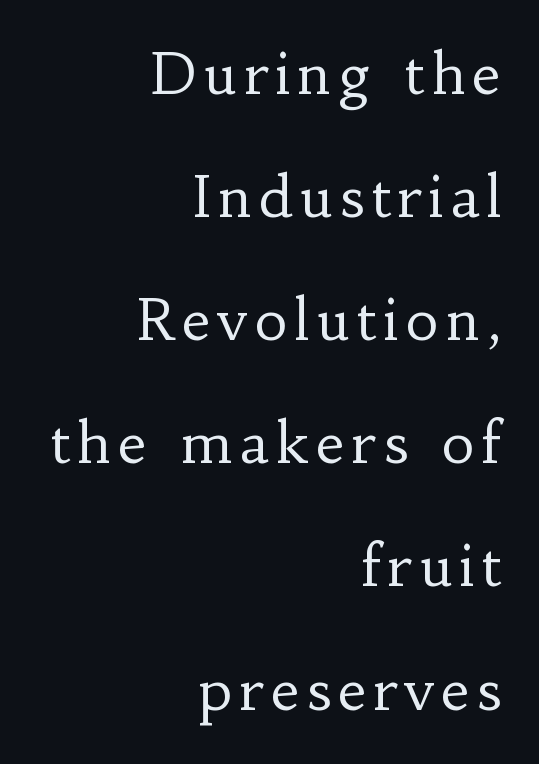
{"serif": "yes", "italic": "no", "bold": "no", "weight": "regular", "width": "normal", "stroke_contrast": "low", "x_height": "small", "monospaced": "no", "underline": "no", "align": "right", "line_spacing": "loose", "line_spacing_ratio": 2.16, "glyph_px": 57}
